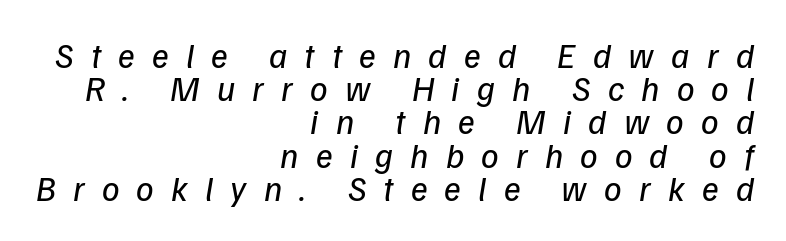
{"italic": "yes", "lean": "right", "slant_degrees": 9, "bold": "no", "weight": "regular", "width": "normal", "stroke_contrast": "low", "x_height": "medium", "monospaced": "no", "underline": "no", "align": "right", "line_spacing": "tight", "line_spacing_ratio": 0.95, "letter_spacing": "wide", "letter_spacing_em": 0.49, "glyph_px": 35}
